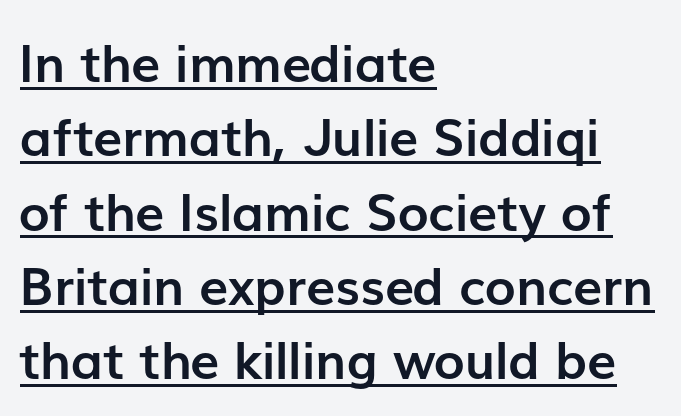
{"serif": "no", "italic": "no", "bold": "yes", "weight": "semibold", "width": "normal", "stroke_contrast": "low", "x_height": "medium", "monospaced": "no", "underline": "yes", "align": "left", "line_spacing": "normal", "line_spacing_ratio": 1.43, "letter_spacing": "normal", "letter_spacing_em": 0.0, "glyph_px": 52}
